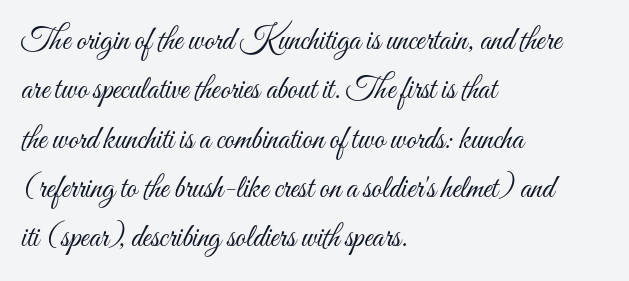
The image shows 32 px light, condensed type; set left-aligned, normal line spacing (1.54x), normal letter spacing, not underlined; medium stroke contrast and a small x-height.
